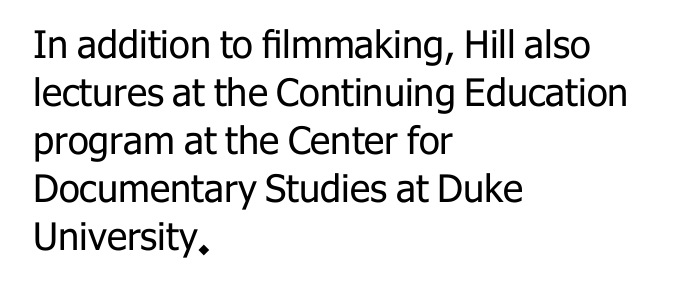
Vertical strokes here are truly vertical. Here the designer chose a conventional face with non-uniform glyph widths. A light-to-regular cut is what we see here. If you drew a ruler down the left edge, every line would touch it. The rendering keeps characters at their native spacing. Check where the strokes stop: nothing finishes them off — pure sans.
